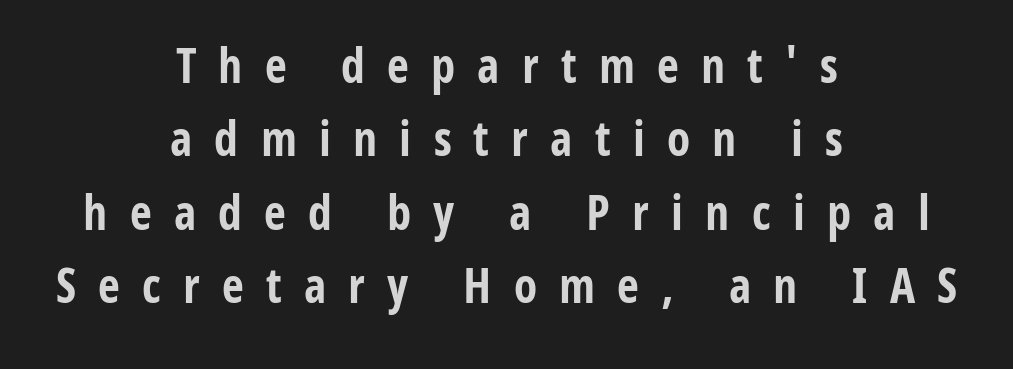
The image shows 48 px bold, condensed sans-serif type, upright; set centered, normal line spacing (1.53x), unusually wide letter spacing (+0.46 em), not underlined; low stroke contrast and a medium x-height.
